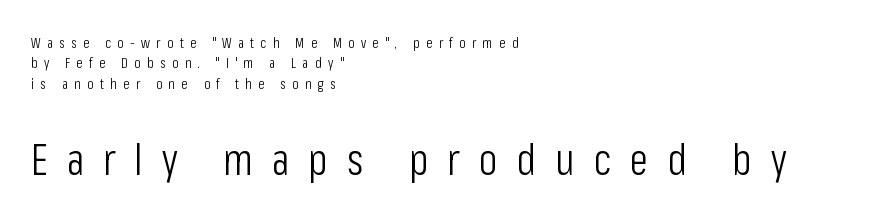
The typeface chosen for these lines omits serifs. Vertical stems look standard width or narrower in stroke. The setting favours the left margin, as ordinary paragraphs usually do. If you drew a line through each stem, it would be perfectly vertical. The type is letterspaced generously, with wide tracking. If you measured baseline to baseline, you'd find a middling distance.
